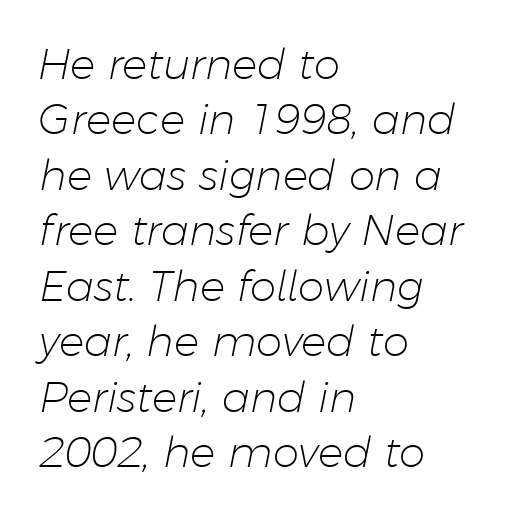
Q: Is the text bold? A: No.
Q: Is the text italic (slanted)? A: Yes, it leans right by about 11 degrees.
Q: Is the text underlined? A: No.
Q: How is the paragraph aligned? A: Left-aligned.
Q: Is the spacing between letters normal or unusually wide? A: Normal.
Q: Is the spacing between lines tight, normal or loose? A: Normal.
Q: Width (condensed, normal, or wide)? A: Normal.
Q: Stroke contrast? A: Low.
Q: x-height? A: Medium.
Q: Monospaced? A: No.
